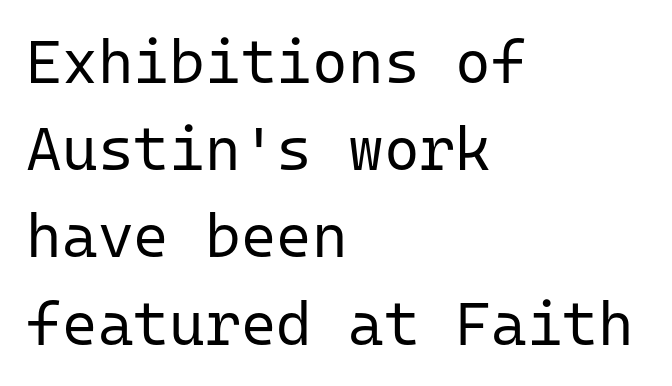
Q: Is the text bold? A: No.
Q: Is the text italic (slanted)? A: No, it is upright.
Q: Is the typeface a serif or a sans-serif typeface? A: Sans-serif.
Q: Is the text underlined? A: No.
Q: How is the paragraph aligned? A: Left-aligned.
Q: Is the spacing between letters normal or unusually wide? A: Normal.
Q: Is the spacing between lines tight, normal or loose? A: Normal.
Q: Width (condensed, normal, or wide)? A: Normal.
Q: Stroke contrast? A: Low.
Q: x-height? A: Medium.
Q: Monospaced? A: Yes.
